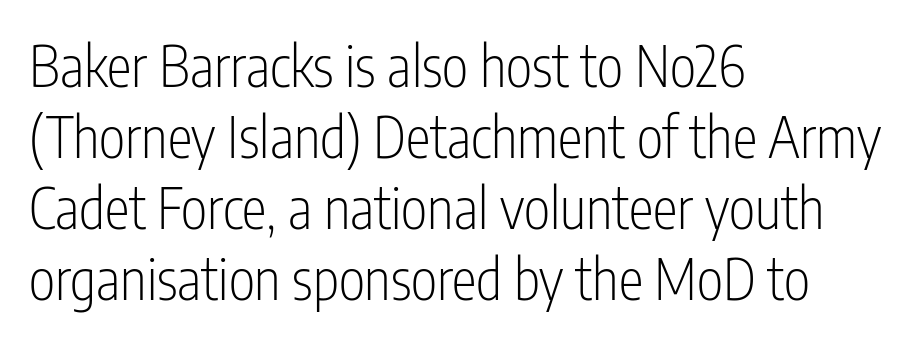
Q: Is the text bold? A: No.
Q: Is the text italic (slanted)? A: No, it is upright.
Q: Is the typeface a serif or a sans-serif typeface? A: Sans-serif.
Q: Is the text underlined? A: No.
Q: How is the paragraph aligned? A: Left-aligned.
Q: Is the spacing between letters normal or unusually wide? A: Normal.
Q: Is the spacing between lines tight, normal or loose? A: Normal.
Q: Width (condensed, normal, or wide)? A: Condensed.
Q: Stroke contrast? A: Low.
Q: x-height? A: Medium.
Q: Monospaced? A: No.
